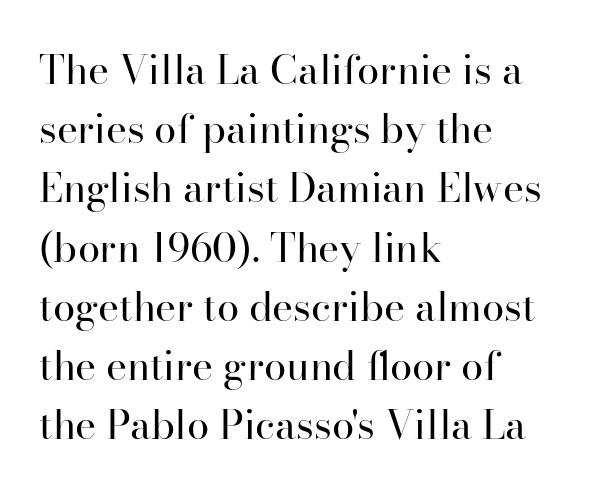
{"serif": "yes", "italic": "no", "bold": "no", "weight": "regular", "width": "normal", "stroke_contrast": "high", "x_height": "small", "monospaced": "no", "underline": "no", "align": "left", "line_spacing": "normal", "line_spacing_ratio": 1.48, "letter_spacing": "normal", "letter_spacing_em": 0.0, "glyph_px": 40}
